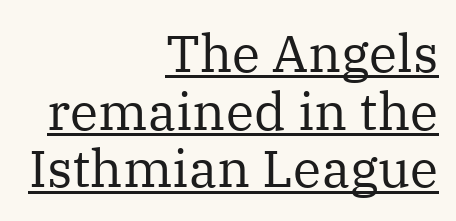
Q: Is the text bold? A: No.
Q: Is the text italic (slanted)? A: No, it is upright.
Q: Is the typeface a serif or a sans-serif typeface? A: Serif.
Q: Is the text underlined? A: Yes.
Q: How is the paragraph aligned? A: Right-aligned.
Q: Is the spacing between letters normal or unusually wide? A: Normal.
Q: Is the spacing between lines tight, normal or loose? A: Tight.
Q: Width (condensed, normal, or wide)? A: Normal.
Q: Stroke contrast? A: Medium.
Q: x-height? A: Medium.
Q: Monospaced? A: No.
